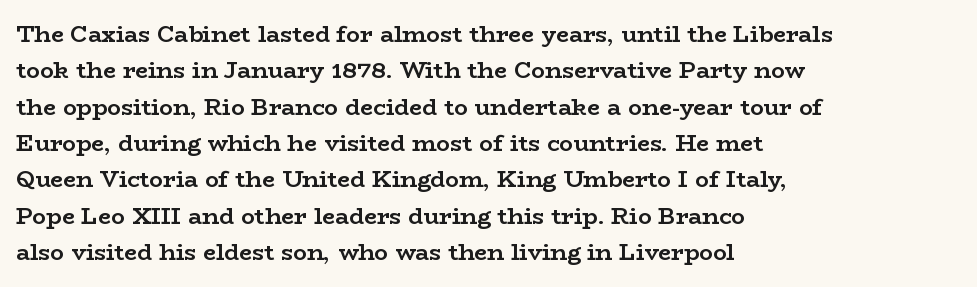
{"italic": "no", "bold": "yes", "underline": "no", "align": "left", "line_spacing": "normal", "line_spacing_ratio": 1.58, "letter_spacing": "normal", "letter_spacing_em": 0.0, "glyph_px": 23}
